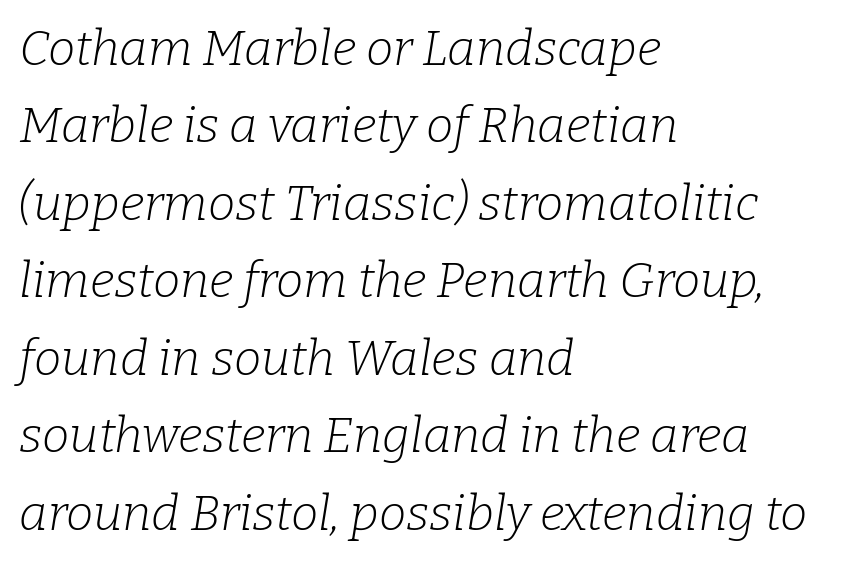
Q: Is the text bold? A: No.
Q: Is the text italic (slanted)? A: Yes, it leans right by about 9 degrees.
Q: Is the typeface a serif or a sans-serif typeface? A: Serif.
Q: Is the text underlined? A: No.
Q: How is the paragraph aligned? A: Left-aligned.
Q: Is the spacing between letters normal or unusually wide? A: Normal.
Q: Is the spacing between lines tight, normal or loose? A: Normal.
Q: Width (condensed, normal, or wide)? A: Normal.
Q: Stroke contrast? A: Low.
Q: x-height? A: Medium.
Q: Monospaced? A: No.
